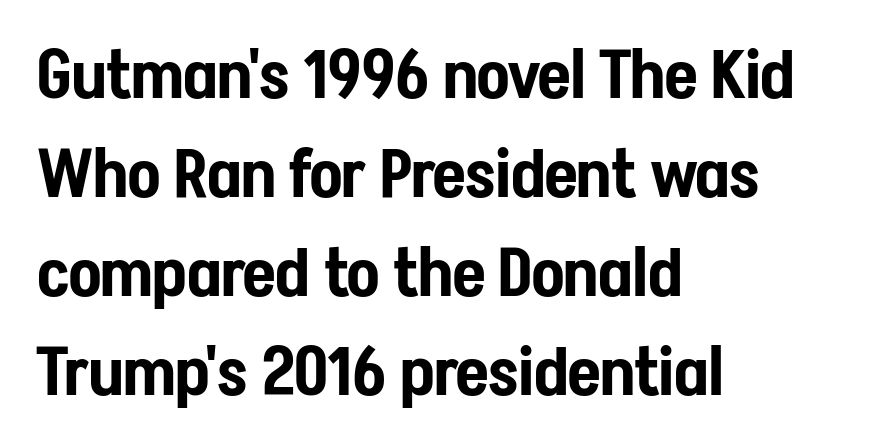
The passage shown is not underscored anywhere. Note: no serifs on the glyphs. Reading down the column, the eye jumps a familiar distance to each next line. Characters follow at the spacing the type designer built in. Do the characters align in a grid? No, the font is proportional. Notice how the stems are strictly vertical — no italics here.
